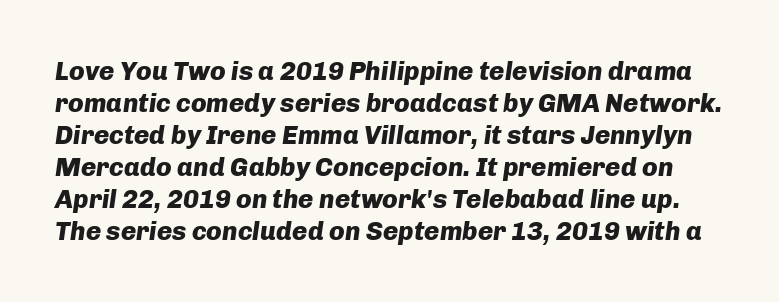
Heavy-handed strokes throughout: this text is bold. Yep, that's italic — everything's leaning. Words float on clear page, feet unadorned. The type is set solid horizontally, with unmodified tracking.
